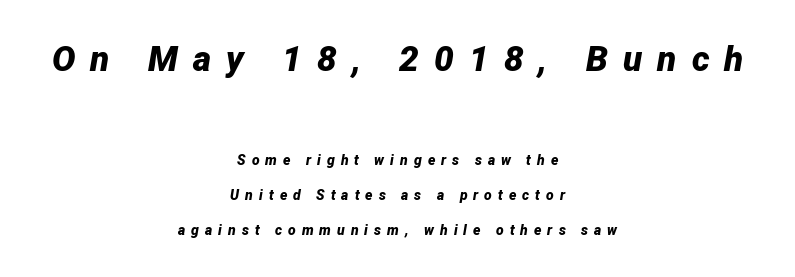
The image shows 35 px bold type, italic (leaning right); set centered, loose line spacing (2.47x), unusually wide letter spacing (+0.43 em), not underlined; the first (top) block is 2.5x larger; low stroke contrast and a medium x-height.
